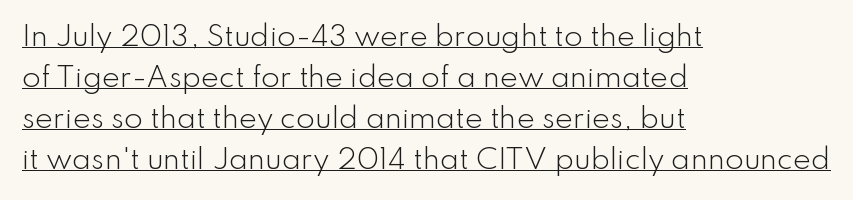
Q: Is the text bold? A: No.
Q: Is the text italic (slanted)? A: No, it is upright.
Q: Is the text underlined? A: Yes.
Q: How is the paragraph aligned? A: Left-aligned.
Q: Is the spacing between letters normal or unusually wide? A: Normal.
Q: Is the spacing between lines tight, normal or loose? A: Normal.
